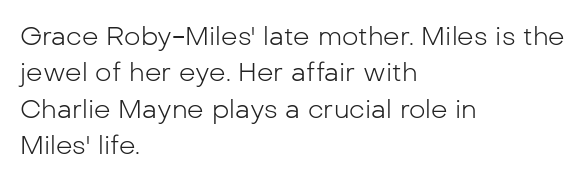
{"italic": "no", "bold": "no", "underline": "no", "align": "left", "line_spacing": "normal", "line_spacing_ratio": 1.4, "letter_spacing": "normal", "letter_spacing_em": 0.0, "glyph_px": 26}
